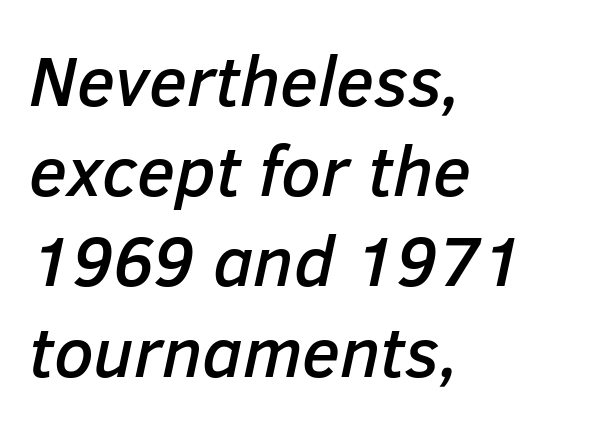
{"italic": "yes", "lean": "right", "slant_degrees": 12, "width": "normal", "stroke_contrast": "low", "x_height": "medium", "monospaced": "no", "underline": "no", "align": "left", "line_spacing": "normal", "line_spacing_ratio": 1.27, "letter_spacing": "normal", "letter_spacing_em": 0.0, "glyph_px": 71}
